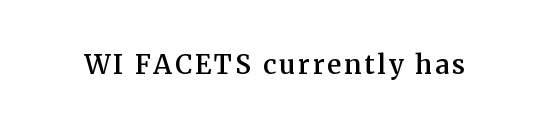
{"italic": "no", "bold": "semi", "underline": "no", "glyph_px": 26}
